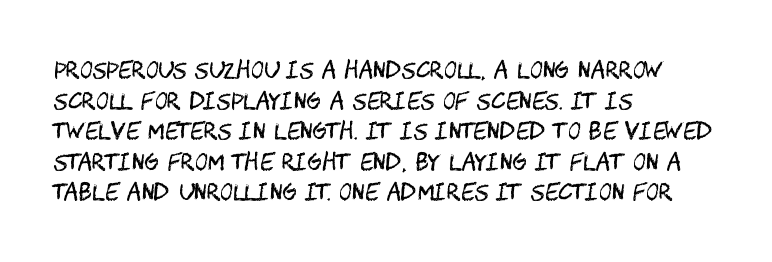
Here the glyphs are tracked normally, forming tight word shapes. This sample keeps an unexceptional amount of space between lines. Every character sits straight up, as roman type does. Each stroke keeps to a modest, everyday thickness or less. This rendering uses left alignment, leaving the right contour irregular. Descenders are the only things crossing below the line.
